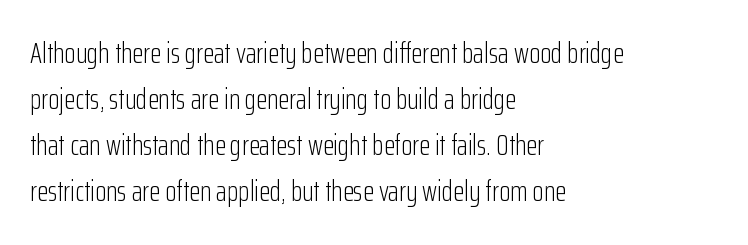
{"serif": "no", "italic": "no", "bold": "no", "weight": "light", "width": "condensed", "stroke_contrast": "low", "x_height": "medium", "monospaced": "no", "underline": "no", "align": "left", "line_spacing": "normal", "line_spacing_ratio": 1.59, "letter_spacing": "normal", "letter_spacing_em": 0.0, "glyph_px": 29}
